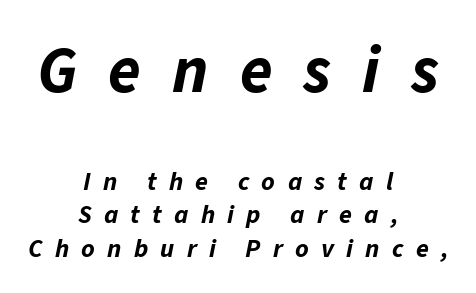
{"italic": "yes", "lean": "right", "slant_degrees": 11, "bold": "yes", "weight": "bold", "width": "normal", "stroke_contrast": "low", "x_height": "medium", "monospaced": "no", "underline": "no", "align": "center", "line_spacing": "normal", "line_spacing_ratio": 1.3, "letter_spacing": "wide", "letter_spacing_em": 0.47, "larger_block": "first", "size_ratio": 2.54, "glyph_px": 66}
